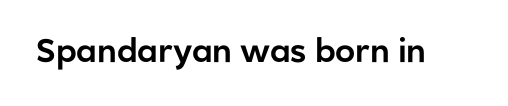
{"serif": "no", "italic": "no", "width": "normal", "stroke_contrast": "low", "x_height": "medium", "monospaced": "no", "underline": "no", "letter_spacing": "normal", "letter_spacing_em": 0.0, "glyph_px": 33}
